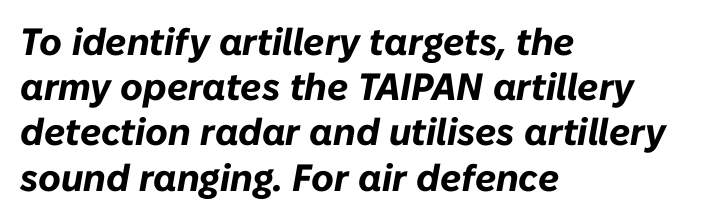
Q: Is the text bold? A: Yes.
Q: Is the text italic (slanted)? A: Yes, it leans right by about 10 degrees.
Q: Is the text underlined? A: No.
Q: How is the paragraph aligned? A: Left-aligned.
Q: Is the spacing between letters normal or unusually wide? A: Normal.
Q: Width (condensed, normal, or wide)? A: Normal.
Q: Stroke contrast? A: Low.
Q: x-height? A: Medium.
Q: Monospaced? A: No.
